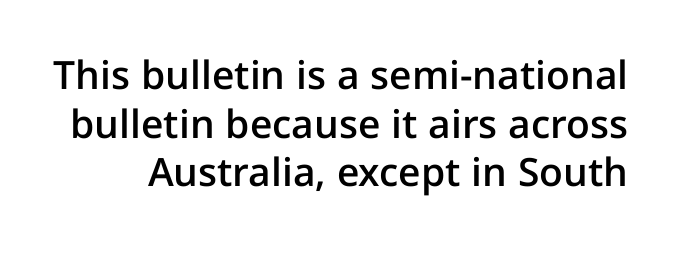
Unmarked baselines from the first word to the last. The rendering uses natural spacing where letterforms have individual widths. The typography opts for an upright posture over an oblique one. Does the type have serifs? No, each stem ends abruptly.
